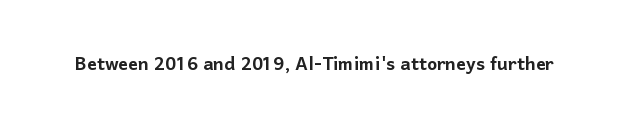
Observe the ordinary spacing: letters are neighbours, not strangers. Underline: absent. Rendered with straight, roman letterforms.
